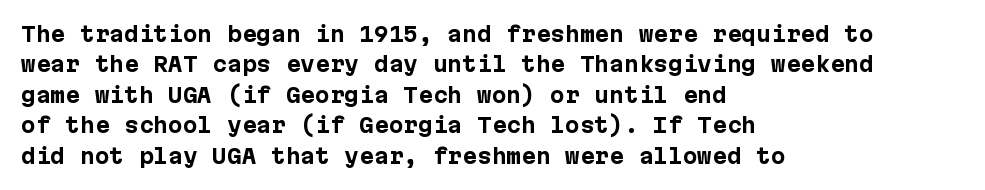
{"italic": "no", "bold": "yes", "underline": "no", "align": "left", "line_spacing": "normal", "line_spacing_ratio": 1.45, "letter_spacing": "normal", "letter_spacing_em": 0.0, "glyph_px": 21}
